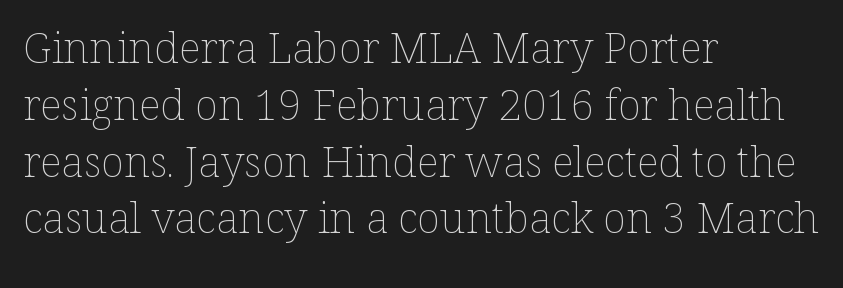
Q: Is the text bold? A: No.
Q: Is the text italic (slanted)? A: No, it is upright.
Q: Is the text underlined? A: No.
Q: How is the paragraph aligned? A: Left-aligned.
Q: Is the spacing between letters normal or unusually wide? A: Normal.
Q: Is the spacing between lines tight, normal or loose? A: Normal.
Q: Width (condensed, normal, or wide)? A: Normal.
Q: Stroke contrast? A: Low.
Q: x-height? A: Medium.
Q: Monospaced? A: No.
